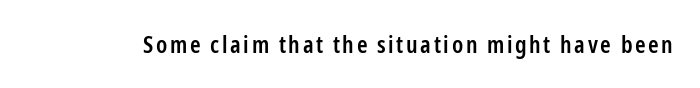
Q: Is the text bold? A: Semi-bold.
Q: Is the text italic (slanted)? A: No, it is upright.
Q: Is the text underlined? A: No.
